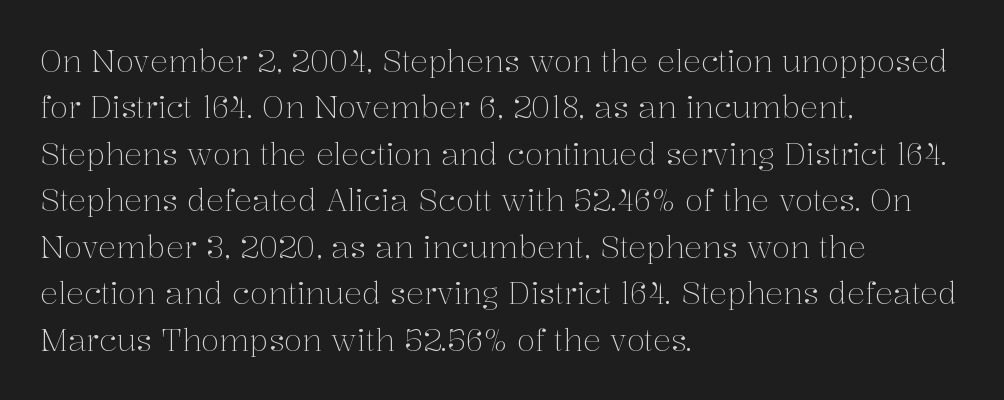
Vertical spacing — default. The strokes carry an ordinary text weight at most. Regarding serifs, this sample has them. Type without underlining. The face used here is proportionally spaced, like ordinary book or web type.
